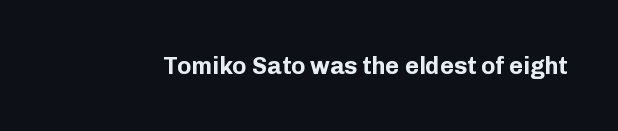
Q: Is the text bold? A: Yes.
Q: Is the text italic (slanted)? A: No, it is upright.
Q: Is the text underlined? A: No.
Q: Is the spacing between letters normal or unusually wide? A: Normal.
